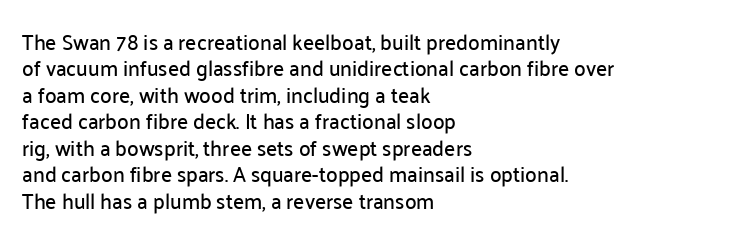
The image shows 21 px text type, upright; set left-aligned, normal line spacing (1.26x), normal letter spacing, not underlined.
